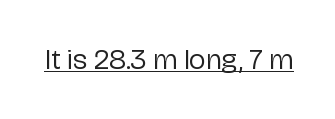
The image shows 29 px regular-weight sans-serif type, upright; set normal letter spacing, underlined; low stroke contrast and a medium x-height.
